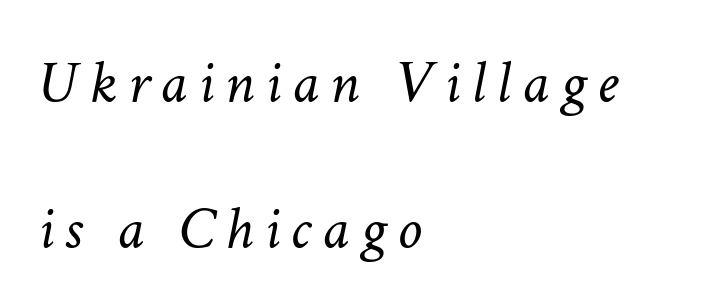
The image shows 62 px light type, italic (leaning right); set left-aligned, loose line spacing (2.35x), not underlined; low stroke contrast and a medium x-height.
